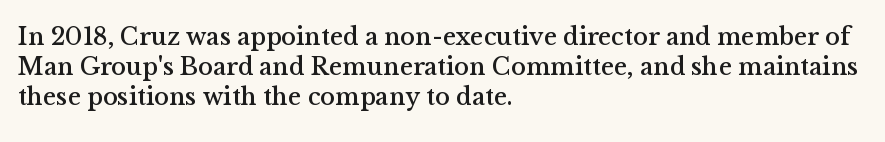
Q: Is the text italic (slanted)? A: No, it is upright.
Q: Is the text underlined? A: No.
Q: How is the paragraph aligned? A: Left-aligned.
Q: Is the spacing between letters normal or unusually wide? A: Normal.
